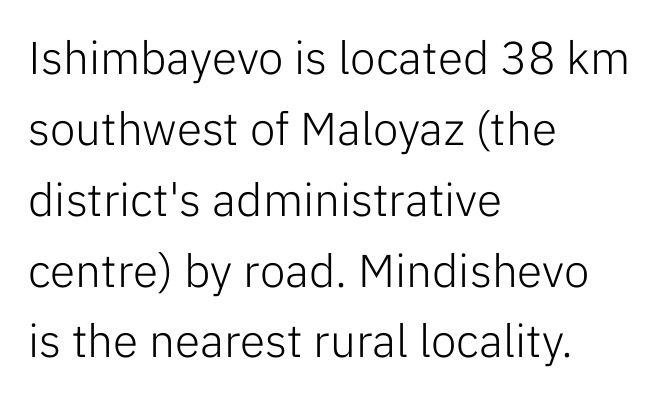
The image shows 46 px light sans-serif type, upright; set left-aligned, normal line spacing (1.54x), normal letter spacing, not underlined; low stroke contrast and a medium x-height.
